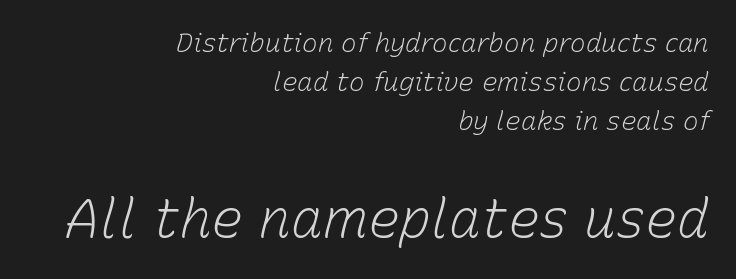
The image shows 53 px light type, italic (leaning right); set right-aligned, normal line spacing (1.5x), normal letter spacing, not underlined; the second (bottom) block is 2.04x larger; low stroke contrast and a medium x-height.
